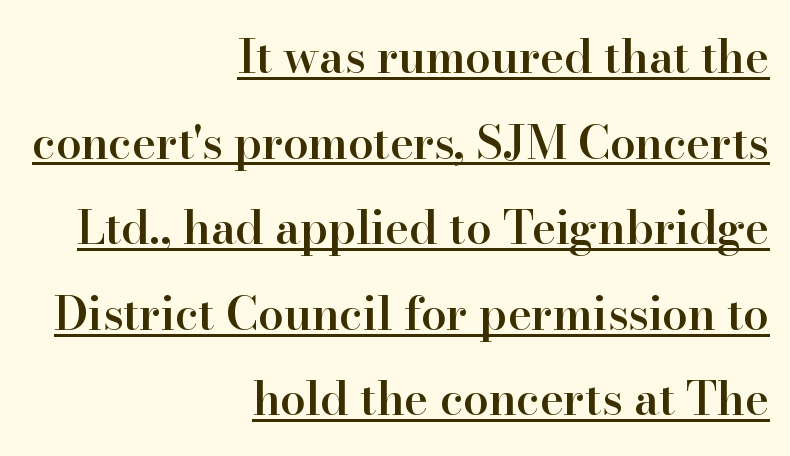
The letters advance in unequal steps, a hallmark of proportional type. In terms of letterform style, serifs are clearly present. Tracking here is standard; glyphs follow each other at the usual distance. Upright lettering throughout.
